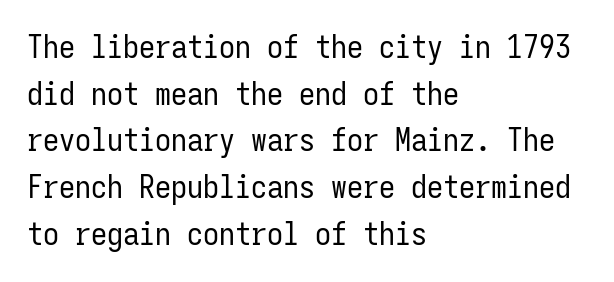
{"serif": "no", "italic": "no", "bold": "no", "weight": "regular", "width": "condensed", "stroke_contrast": "low", "x_height": "medium", "monospaced": "yes", "underline": "no", "align": "left", "line_spacing": "normal", "line_spacing_ratio": 1.46, "letter_spacing": "normal", "letter_spacing_em": 0.0, "glyph_px": 32}
